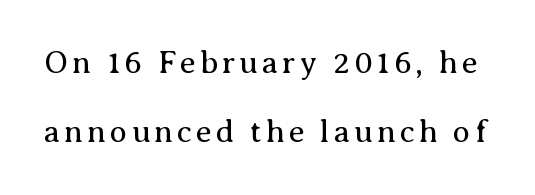
{"serif": "yes", "italic": "no", "bold": "no", "weight": "regular", "width": "normal", "stroke_contrast": "medium", "x_height": "medium", "monospaced": "no", "underline": "no", "line_spacing": "loose", "line_spacing_ratio": 2.16, "glyph_px": 32}
